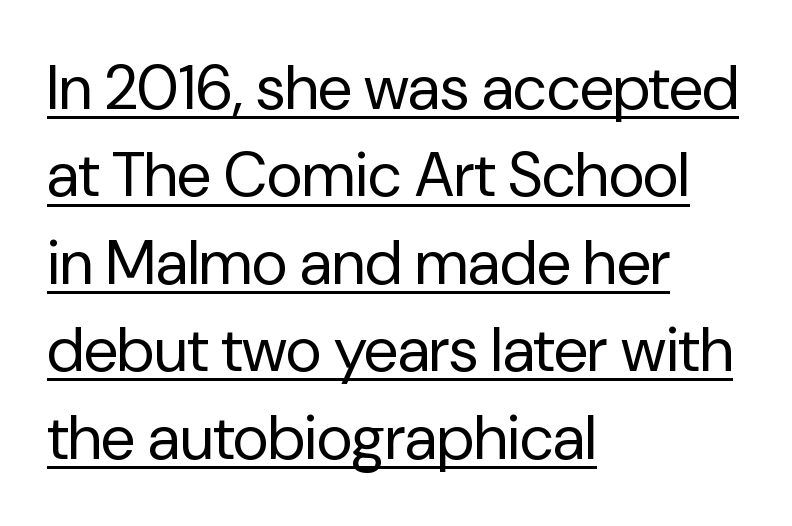
The image shows 62 px regular-weight sans-serif type, upright; set left-aligned, normal line spacing (1.41x), normal letter spacing, underlined; low stroke contrast and a medium x-height.
